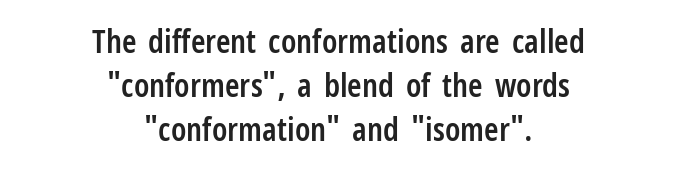
The image shows 33 px semibold, condensed sans-serif type, upright; set centered, normal line spacing (1.34x), normal letter spacing, not underlined; low stroke contrast and a medium x-height.
